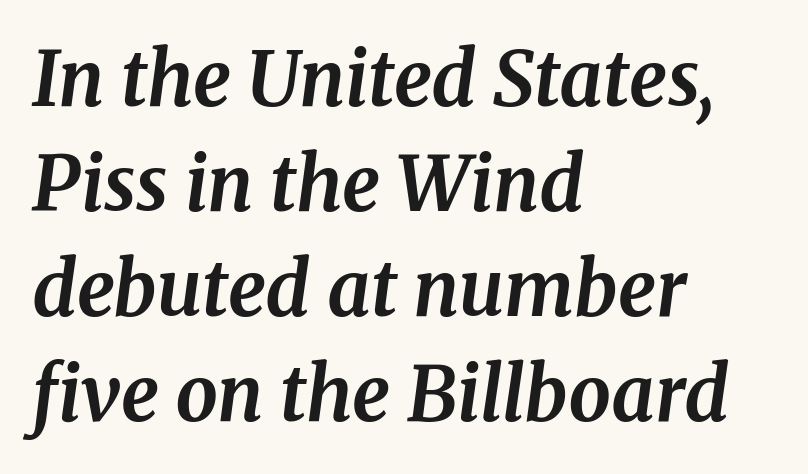
Leading: standard. You can tell from the footed stems that serif type was used. Do the characters align in a grid? No, the font is proportional. You'd pick this weight for a headline — it's a proper bold. Honestly, there is no underline to notice here at all.
